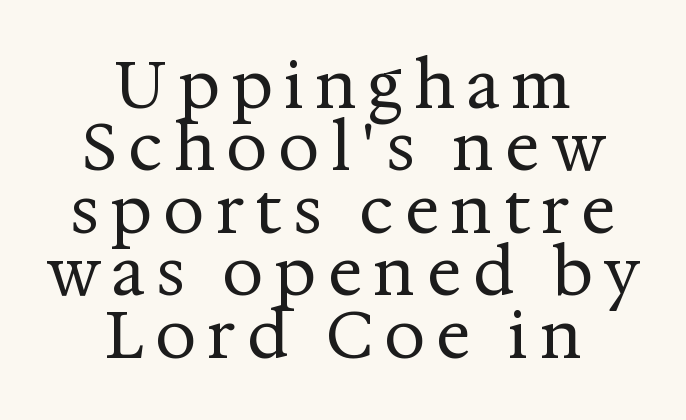
{"serif": "yes", "italic": "no", "bold": "no", "weight": "regular", "width": "normal", "stroke_contrast": "medium", "x_height": "medium", "monospaced": "no", "underline": "no", "align": "center", "line_spacing": "tight", "line_spacing_ratio": 0.96, "glyph_px": 65}
